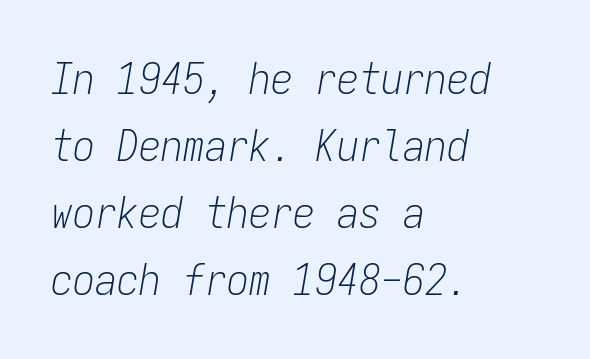
The image shows 44 px light, condensed type, italic (leaning right), monospaced; set left-aligned, normal line spacing (1.52x), normal letter spacing, not underlined; low stroke contrast and a medium x-height.
